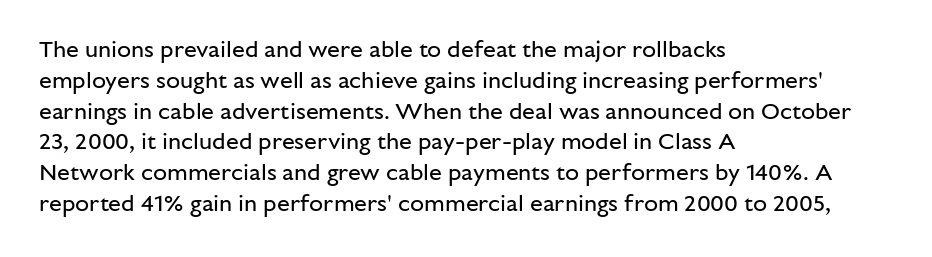
The image shows 23 px text type, upright; set left-aligned, normal line spacing (1.34x), normal letter spacing, not underlined.
